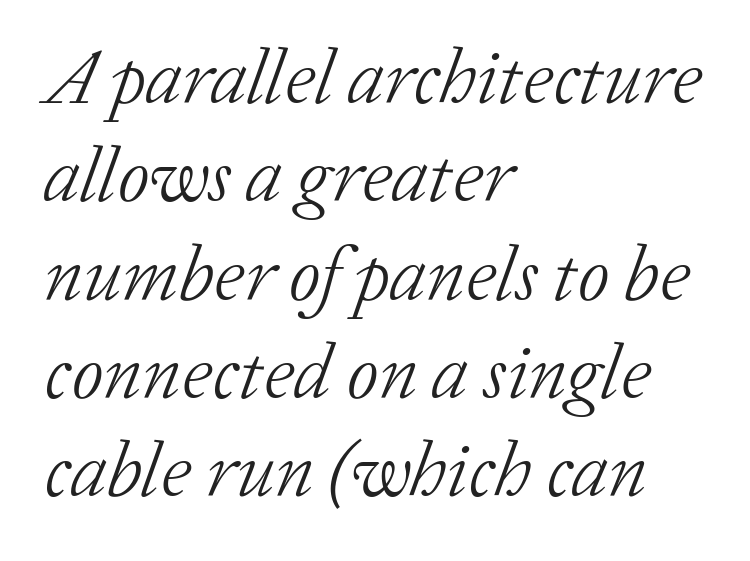
Q: Is the text bold? A: No.
Q: Is the text italic (slanted)? A: Yes, it leans right by about 20 degrees.
Q: Is the typeface a serif or a sans-serif typeface? A: Serif.
Q: Is the text underlined? A: No.
Q: How is the paragraph aligned? A: Left-aligned.
Q: Is the spacing between letters normal or unusually wide? A: Normal.
Q: Is the spacing between lines tight, normal or loose? A: Normal.
Q: Width (condensed, normal, or wide)? A: Normal.
Q: Stroke contrast? A: Low.
Q: x-height? A: Medium.
Q: Monospaced? A: No.
